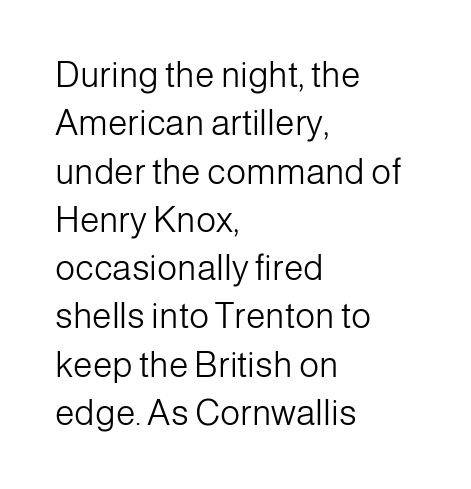
The image shows 35 px light sans-serif type, upright; set left-aligned, normal line spacing (1.38x), normal letter spacing, not underlined; low stroke contrast and a medium x-height.
